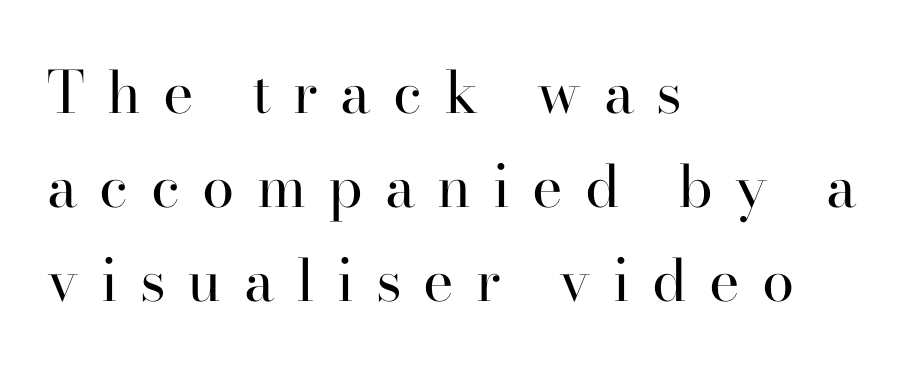
The image shows 58 px regular-weight serif type, upright; set left-aligned, normal line spacing (1.62x), unusually wide letter spacing (+0.38 em), not underlined; high stroke contrast and a small x-height.
